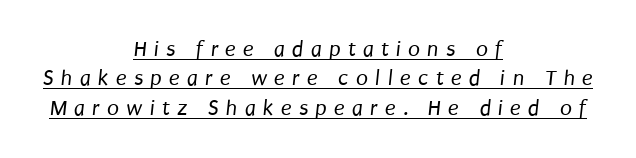
{"bold": "no", "underline": "yes", "align": "center", "line_spacing": "normal", "line_spacing_ratio": 1.33, "letter_spacing": "wide", "letter_spacing_em": 0.33, "glyph_px": 22}
